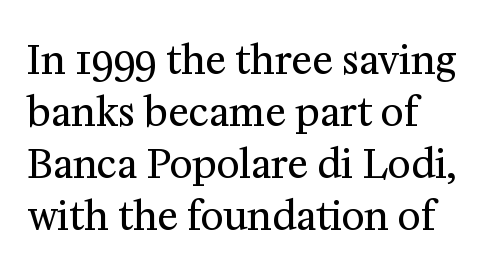
The rows are spaced the way most documents space them. The rendering shows small feet on the letterforms — a serif design. The rendering uses natural spacing where letterforms have individual widths. These lines keep a tight, regular rhythm from letter to letter. It's the straight-up-and-down kind of type. Any mark beneath the type? The region is blank.
